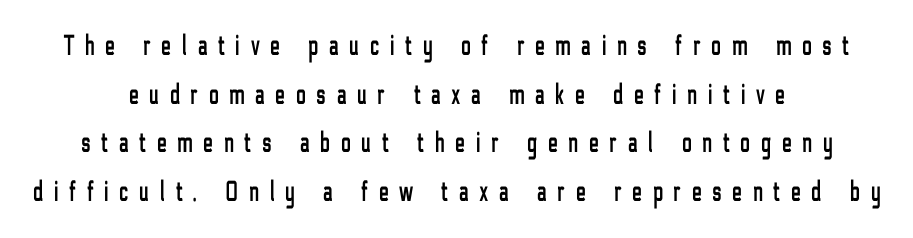
Q: Is the text italic (slanted)? A: No, it is upright.
Q: Is the typeface a serif or a sans-serif typeface? A: Sans-serif.
Q: Is the text underlined? A: No.
Q: How is the paragraph aligned? A: Centered.
Q: Is the spacing between letters normal or unusually wide? A: Unusually wide.
Q: Is the spacing between lines tight, normal or loose? A: Normal.
Q: Width (condensed, normal, or wide)? A: Condensed.
Q: Stroke contrast? A: Low.
Q: x-height? A: Medium.
Q: Monospaced? A: No.
